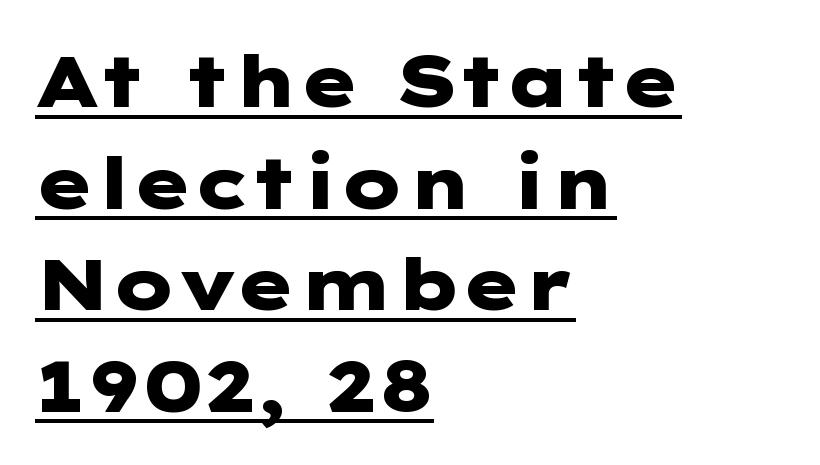
Q: Is the text bold? A: Yes.
Q: Is the text italic (slanted)? A: No, it is upright.
Q: Is the typeface a serif or a sans-serif typeface? A: Sans-serif.
Q: Is the text underlined? A: Yes.
Q: How is the paragraph aligned? A: Left-aligned.
Q: Is the spacing between letters normal or unusually wide? A: Normal.
Q: Is the spacing between lines tight, normal or loose? A: Normal.
Q: Width (condensed, normal, or wide)? A: Wide.
Q: Stroke contrast? A: Low.
Q: x-height? A: Medium.
